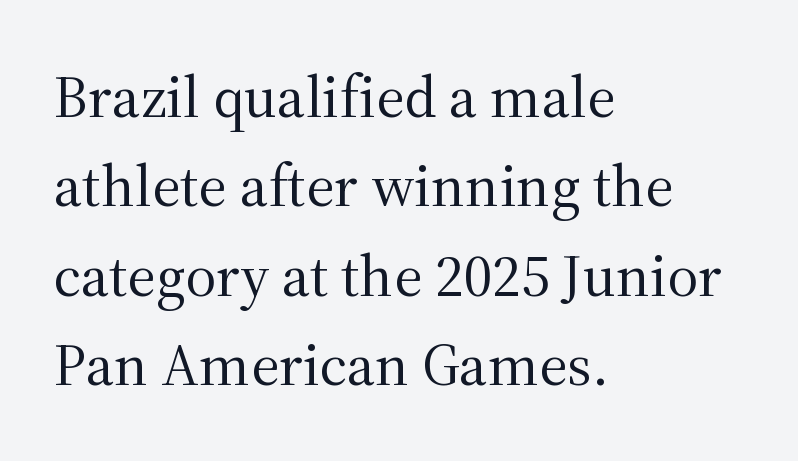
Q: Is the text bold? A: No.
Q: Is the text italic (slanted)? A: No, it is upright.
Q: Is the typeface a serif or a sans-serif typeface? A: Serif.
Q: Is the text underlined? A: No.
Q: How is the paragraph aligned? A: Left-aligned.
Q: Is the spacing between letters normal or unusually wide? A: Normal.
Q: Is the spacing between lines tight, normal or loose? A: Normal.
Q: Width (condensed, normal, or wide)? A: Normal.
Q: Stroke contrast? A: Medium.
Q: x-height? A: Medium.
Q: Monospaced? A: No.
